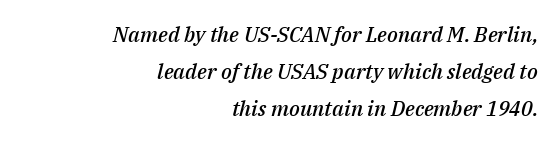
A typesetter would mark this as italic. Clear beneath every line of the passage. Here the glyphs are tracked normally, forming tight word shapes. Firm but not heavy-handed strokes: this text is semibold.
